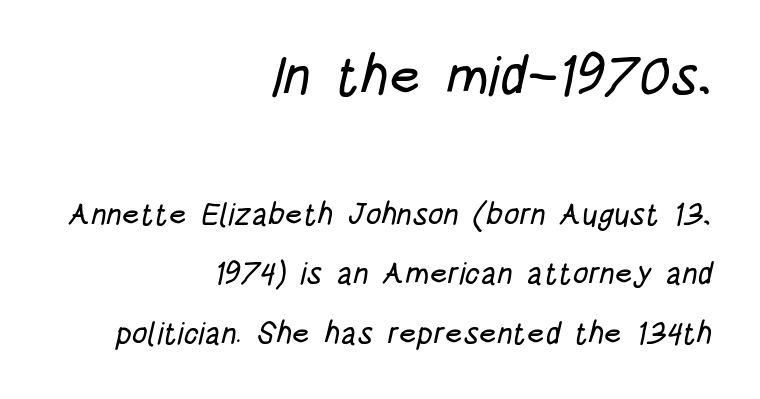
{"serif": "no", "width": "condensed", "stroke_contrast": "low", "x_height": "large", "monospaced": "no", "underline": "no", "align": "right", "line_spacing": "loose", "line_spacing_ratio": 1.92, "letter_spacing": "normal", "letter_spacing_em": 0.0, "larger_block": "first", "size_ratio": 1.77, "glyph_px": 55}
